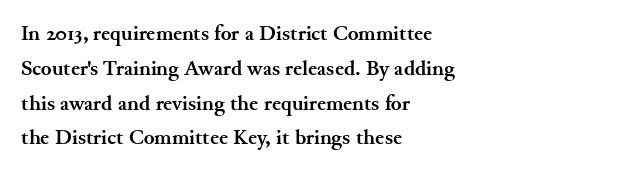
{"italic": "no", "bold": "yes", "underline": "no", "align": "left", "line_spacing": "normal", "line_spacing_ratio": 1.58, "letter_spacing": "normal", "letter_spacing_em": 0.0, "glyph_px": 22}
